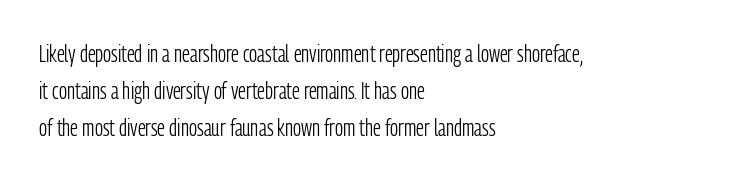
Q: Is the text bold? A: No.
Q: Is the text italic (slanted)? A: No, it is upright.
Q: Is the text underlined? A: No.
Q: How is the paragraph aligned? A: Left-aligned.
Q: Is the spacing between letters normal or unusually wide? A: Normal.
Q: Is the spacing between lines tight, normal or loose? A: Normal.
